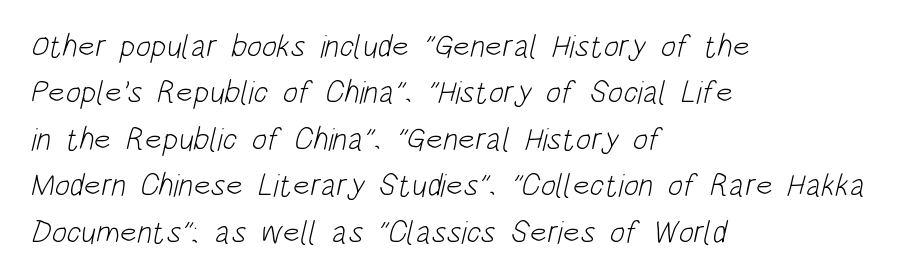
Just letters on the line, the space beneath them empty. The letters look calm and open, with moderate or lighter stems. Type style note: lacks serifs. The paragraph has a hard left edge and a soft right edge. Vertical spacing — default. Each letter keeps its own natural width here, so spacing adapts to shape.
